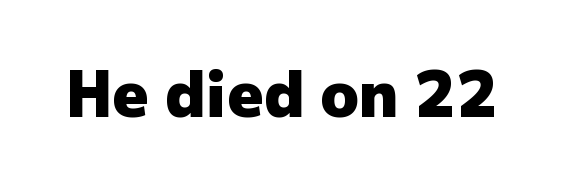
The image shows 63 px heavy sans-serif type, upright; set normal letter spacing, not underlined; low stroke contrast and a medium x-height.
